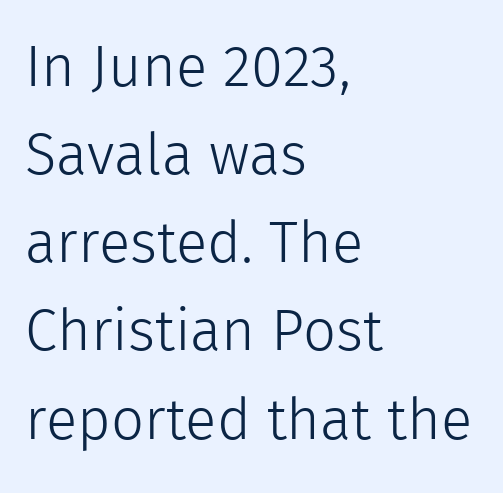
The text block is weighted toward the left margin, trailing off unevenly rightward. The face looks like a standard text weight, possibly lighter. The face used here is rendered with its standard letterfit. Quick note: interline space is typical.
